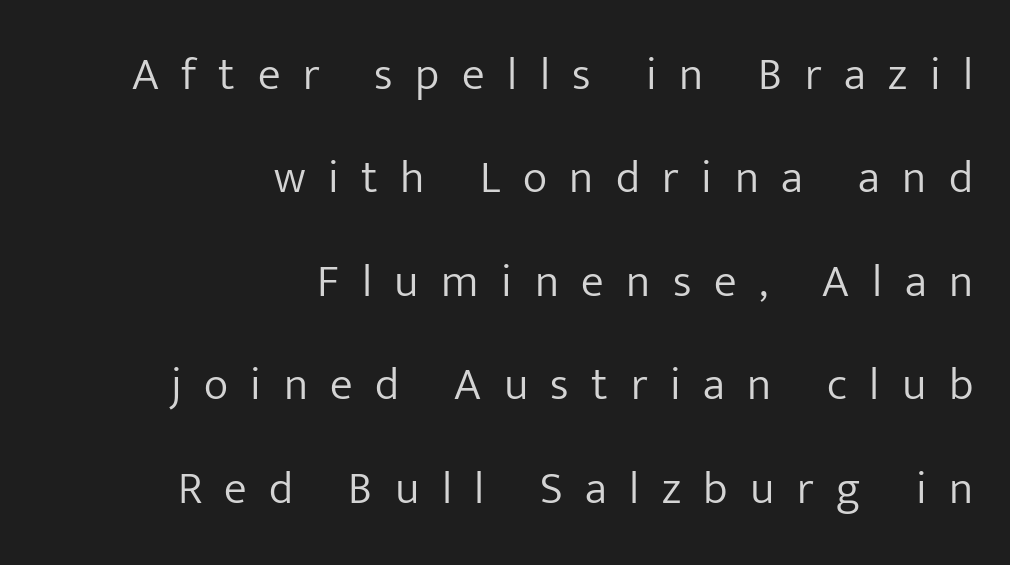
The strokes carry an ordinary text weight at most. Compared with typical paragraphs, the rows here are farther apart. It's the straight-up-and-down kind of type. The words here are not underlined.
